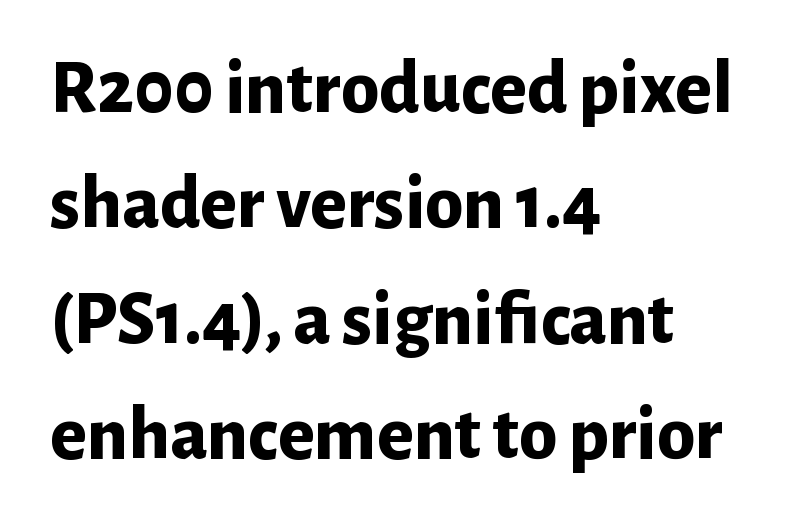
The image shows 77 px bold sans-serif type, upright; set left-aligned, normal line spacing (1.5x), normal letter spacing, not underlined; low stroke contrast and a medium x-height.
